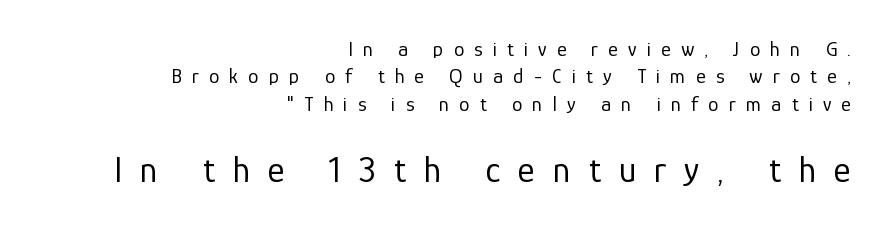
The image shows 37 px regular-weight sans-serif type, upright; set right-aligned, normal line spacing (1.3x), unusually wide letter spacing (+0.48 em), not underlined; the second (bottom) block is 1.76x larger; low stroke contrast and a medium x-height.
